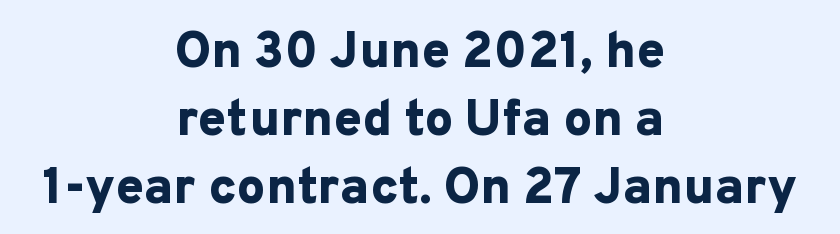
Nope, not italic — everything's standing straight. This block has exactly the height ordinary leading produces. Check under the words: just untouched page. The glyphs in this specimen are sans serif.
